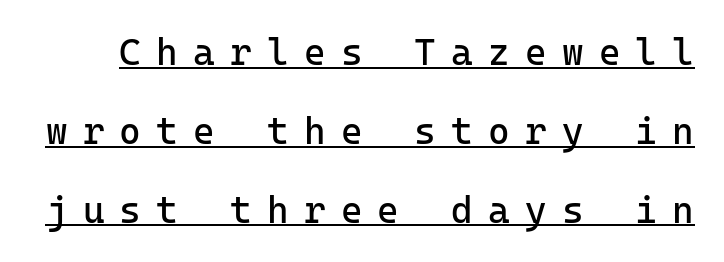
{"serif": "no", "italic": "no", "bold": "no", "weight": "regular", "width": "normal", "stroke_contrast": "low", "x_height": "medium", "monospaced": "yes", "underline": "yes", "line_spacing": "loose", "line_spacing_ratio": 2.13, "letter_spacing": "wide", "letter_spacing_em": 0.41, "glyph_px": 37}
